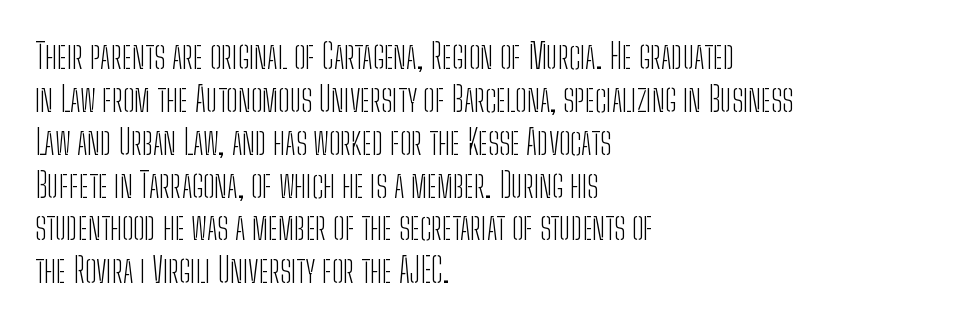
Q: Is the text bold? A: No.
Q: Is the text italic (slanted)? A: No, it is upright.
Q: Is the typeface a serif or a sans-serif typeface? A: Sans-serif.
Q: Is the text underlined? A: No.
Q: How is the paragraph aligned? A: Left-aligned.
Q: Is the spacing between letters normal or unusually wide? A: Normal.
Q: Is the spacing between lines tight, normal or loose? A: Normal.
Q: Width (condensed, normal, or wide)? A: Condensed.
Q: Stroke contrast? A: Low.
Q: x-height? A: Medium.
Q: Monospaced? A: No.
